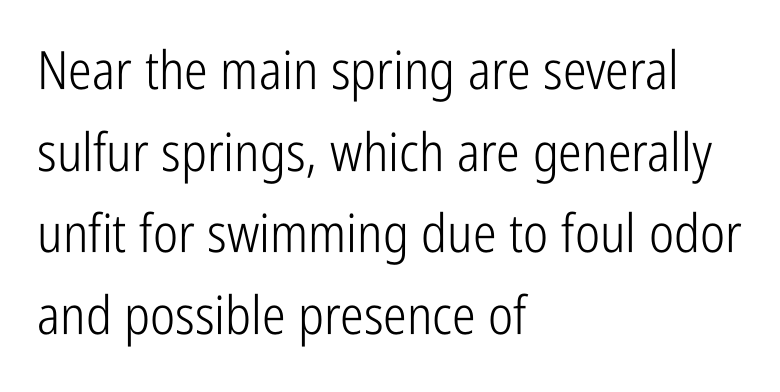
Character widths vary here, with narrow letters taking less room than wide ones. Stroke thickness stays within the range of a standard reading face or lighter. Ordinary non-slanted type is in use. The paragraph shown leans on its left margin. Compared with typical body copy, the letter spacing here is the same. How would I describe the line gaps? Plain and ordinary.
